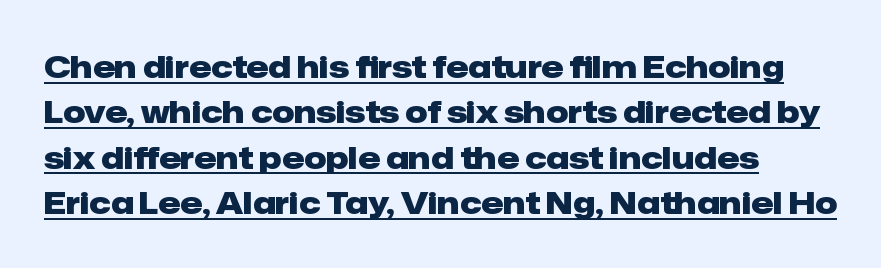
Q: Is the text bold? A: Yes.
Q: Is the text italic (slanted)? A: No, it is upright.
Q: Is the typeface a serif or a sans-serif typeface? A: Sans-serif.
Q: Is the text underlined? A: Yes.
Q: Is the spacing between letters normal or unusually wide? A: Normal.
Q: Is the spacing between lines tight, normal or loose? A: Normal.
Q: Width (condensed, normal, or wide)? A: Normal.
Q: Stroke contrast? A: Low.
Q: x-height? A: Medium.
Q: Monospaced? A: No.
